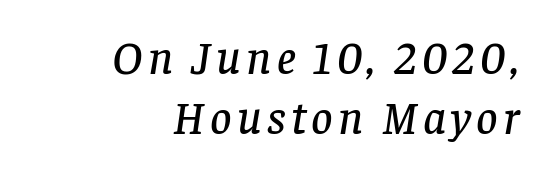
Q: Is the text italic (slanted)? A: Yes, it leans right by about 8 degrees.
Q: Is the typeface a serif or a sans-serif typeface? A: Serif.
Q: Is the text underlined? A: No.
Q: How is the paragraph aligned? A: Right-aligned.
Q: Is the spacing between lines tight, normal or loose? A: Normal.
Q: Width (condensed, normal, or wide)? A: Normal.
Q: Stroke contrast? A: Low.
Q: x-height? A: Large.
Q: Monospaced? A: No.
